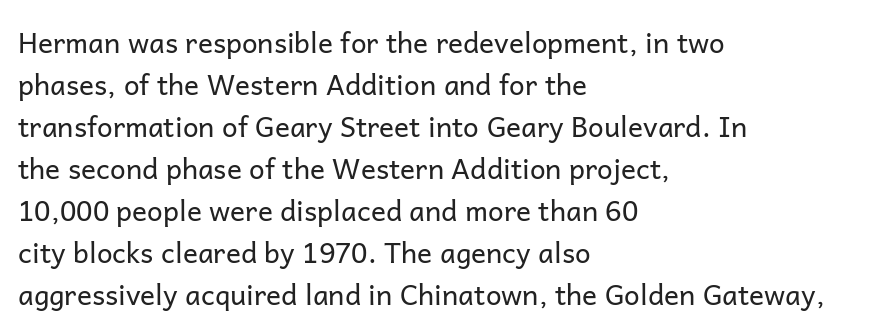
The horizontal fit of the characters is conventional and even. Unlike a traditional serif, this face leaves its strokes unadorned. You could not count columns in this text — the font is proportionally spaced. Italic? Not at all — the glyphs are vertical. The face looks like a standard text weight, possibly lighter.
